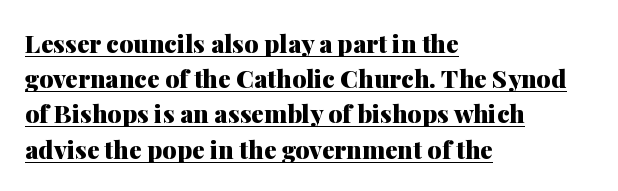
The image shows 25 px bold type, upright; set left-aligned, normal line spacing (1.41x), normal letter spacing, underlined.
